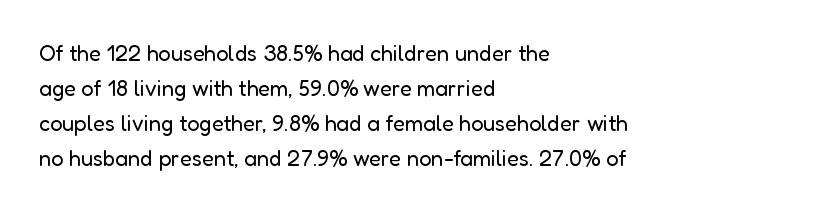
{"italic": "no", "bold": "no", "underline": "no", "align": "left", "line_spacing": "normal", "line_spacing_ratio": 1.59, "letter_spacing": "normal", "letter_spacing_em": 0.0, "glyph_px": 22}
